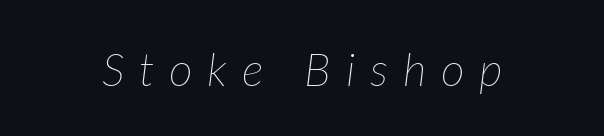
{"italic": "yes", "lean": "right", "slant_degrees": 7, "bold": "no", "weight": "thin", "width": "normal", "stroke_contrast": "low", "x_height": "medium", "monospaced": "no", "underline": "no", "letter_spacing": "wide", "letter_spacing_em": 0.32, "glyph_px": 46}
